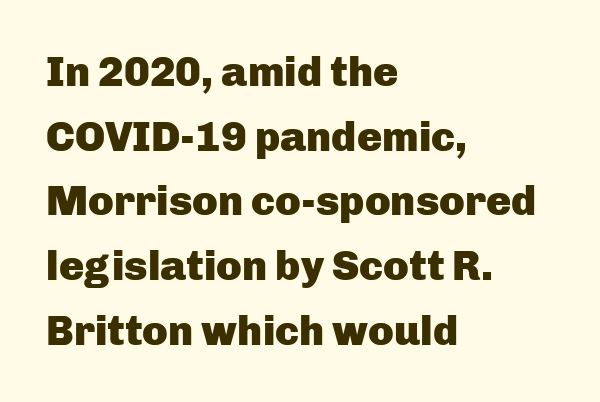
Q: Is the text bold? A: Yes.
Q: Is the text italic (slanted)? A: No, it is upright.
Q: Is the typeface a serif or a sans-serif typeface? A: Sans-serif.
Q: Is the text underlined? A: No.
Q: How is the paragraph aligned? A: Left-aligned.
Q: Is the spacing between letters normal or unusually wide? A: Normal.
Q: Is the spacing between lines tight, normal or loose? A: Normal.
Q: Width (condensed, normal, or wide)? A: Normal.
Q: Stroke contrast? A: Low.
Q: x-height? A: Medium.
Q: Monospaced? A: No.
